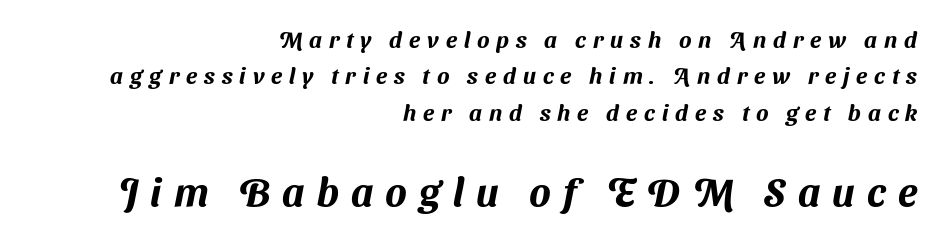
{"serif": "no", "width": "normal", "stroke_contrast": "medium", "x_height": "medium", "monospaced": "no", "underline": "no", "align": "right", "line_spacing": "normal", "line_spacing_ratio": 1.58, "letter_spacing": "wide", "letter_spacing_em": 0.3, "larger_block": "second", "size_ratio": 1.74, "glyph_px": 40}
